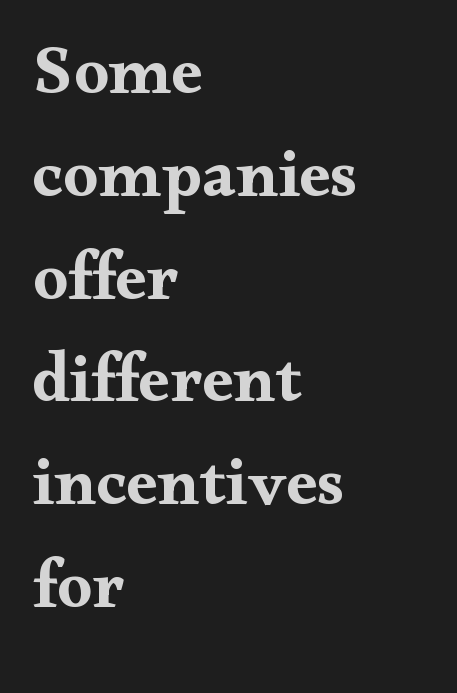
The image shows 69 px bold, wide serif type, upright; set left-aligned, normal line spacing (1.49x), normal letter spacing, not underlined; medium stroke contrast and a small x-height.
